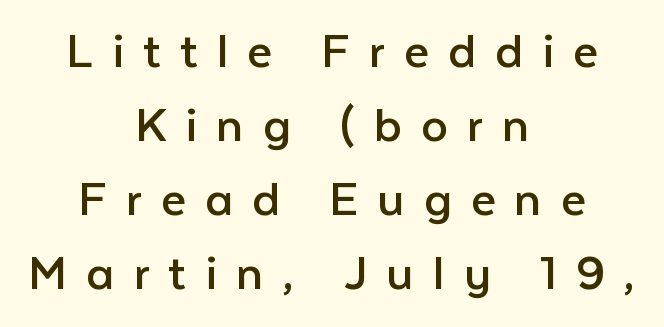
{"serif": "no", "italic": "no", "bold": "no", "weight": "regular", "width": "normal", "stroke_contrast": "low", "x_height": "medium", "monospaced": "no", "underline": "no", "align": "center", "line_spacing": "normal", "line_spacing_ratio": 1.37, "letter_spacing": "wide", "letter_spacing_em": 0.35, "glyph_px": 54}
